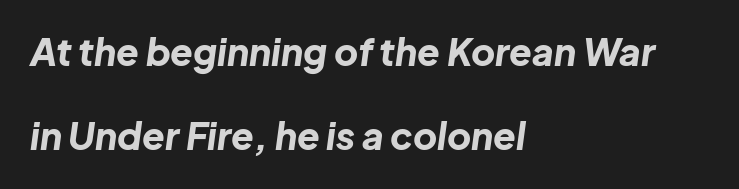
{"italic": "yes", "lean": "right", "slant_degrees": 8, "bold": "yes", "weight": "bold", "width": "normal", "stroke_contrast": "low", "x_height": "medium", "monospaced": "no", "underline": "no", "align": "left", "line_spacing": "loose", "line_spacing_ratio": 2.26, "letter_spacing": "normal", "letter_spacing_em": 0.0, "glyph_px": 37}
